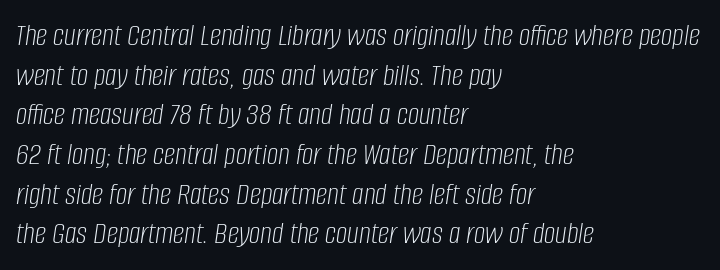
Q: Is the text bold? A: No.
Q: Is the text italic (slanted)? A: Yes, it leans right by about 8 degrees.
Q: Is the text underlined? A: No.
Q: How is the paragraph aligned? A: Left-aligned.
Q: Is the spacing between letters normal or unusually wide? A: Normal.
Q: Width (condensed, normal, or wide)? A: Condensed.
Q: Stroke contrast? A: Low.
Q: x-height? A: Large.
Q: Monospaced? A: No.
